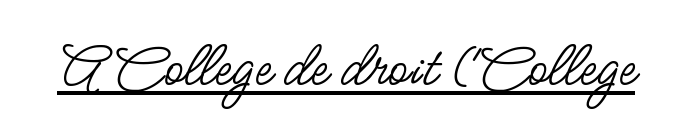
Q: Is the text bold? A: No.
Q: Is the text italic (slanted)? A: Yes.
Q: Is the typeface a serif or a sans-serif typeface? A: Sans-serif.
Q: Is the text underlined? A: Yes.
Q: Is the spacing between letters normal or unusually wide? A: Normal.
Q: Width (condensed, normal, or wide)? A: Condensed.
Q: Stroke contrast? A: Low.
Q: x-height? A: Small.
Q: Monospaced? A: No.
